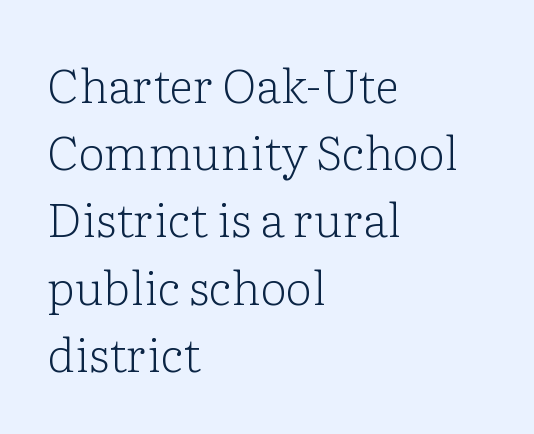
Q: Is the text bold? A: No.
Q: Is the text italic (slanted)? A: No, it is upright.
Q: Is the typeface a serif or a sans-serif typeface? A: Serif.
Q: Is the text underlined? A: No.
Q: How is the paragraph aligned? A: Left-aligned.
Q: Is the spacing between letters normal or unusually wide? A: Normal.
Q: Is the spacing between lines tight, normal or loose? A: Normal.
Q: Width (condensed, normal, or wide)? A: Normal.
Q: Stroke contrast? A: Low.
Q: x-height? A: Medium.
Q: Monospaced? A: No.
